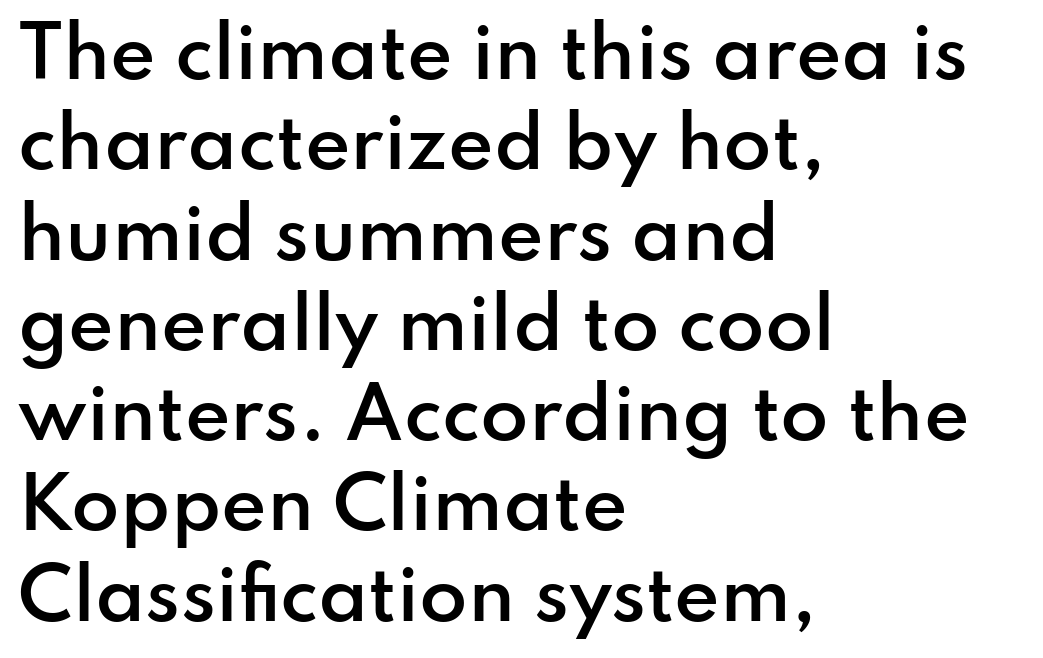
Q: Is the text bold? A: Semi-bold.
Q: Is the text italic (slanted)? A: No, it is upright.
Q: Is the typeface a serif or a sans-serif typeface? A: Sans-serif.
Q: Is the text underlined? A: No.
Q: How is the paragraph aligned? A: Left-aligned.
Q: Is the spacing between letters normal or unusually wide? A: Normal.
Q: Is the spacing between lines tight, normal or loose? A: Normal.
Q: Width (condensed, normal, or wide)? A: Normal.
Q: Stroke contrast? A: Low.
Q: x-height? A: Small.
Q: Monospaced? A: No.
